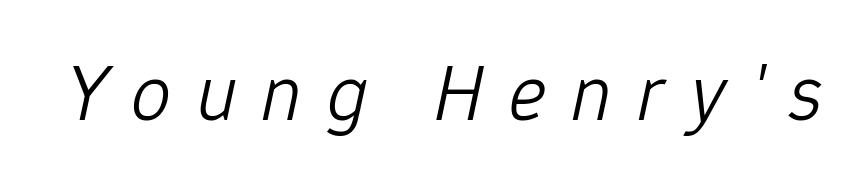
{"italic": "yes", "lean": "right", "slant_degrees": 12, "bold": "no", "weight": "light", "width": "normal", "stroke_contrast": "low", "x_height": "medium", "monospaced": "no", "underline": "no", "letter_spacing": "wide", "letter_spacing_em": 0.31, "glyph_px": 80}
